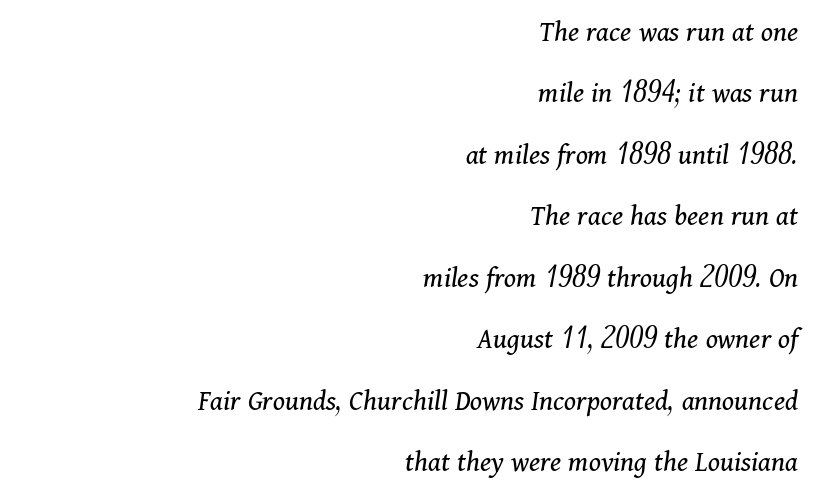
The image shows 30 px regular-weight serif type, italic (leaning right); set right-aligned, loose line spacing (2.05x), normal letter spacing, not underlined; medium stroke contrast and a medium x-height.
